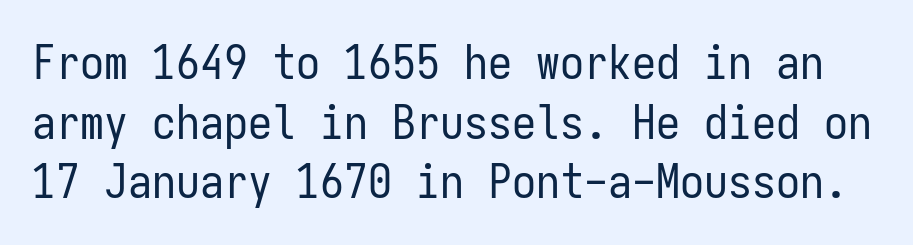
{"serif": "no", "italic": "no", "bold": "no", "weight": "regular", "width": "condensed", "stroke_contrast": "low", "x_height": "medium", "monospaced": "yes", "underline": "no", "line_spacing_ratio": 1.24, "letter_spacing": "normal", "letter_spacing_em": 0.0, "glyph_px": 48}
